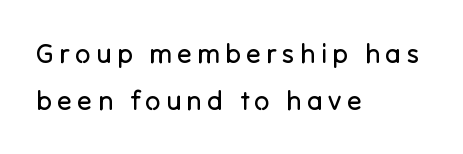
Do the letters lean? They stand straight. All the whitespace from short lines collects on the right. Tracking here is generous; glyphs stand well apart from one another. The gap between lines stays unmarked. No extra ink here — the face is not bold.
